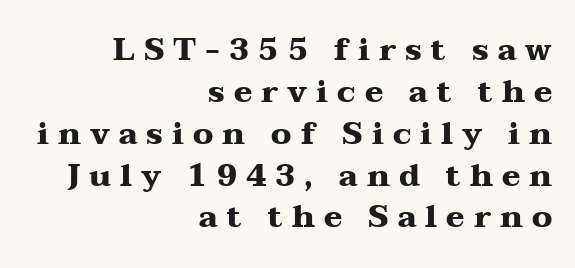
The image shows 31 px heavy, wide serif type, upright; set right-aligned, normal line spacing (1.35x), unusually wide letter spacing (+0.29 em), not underlined; medium stroke contrast and a medium x-height.
